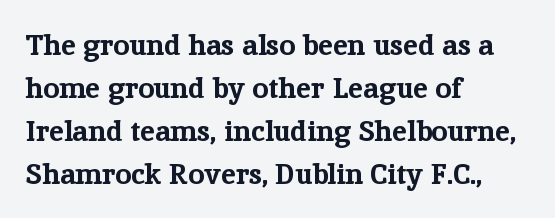
{"serif": "yes", "italic": "no", "bold": "yes", "weight": "bold", "width": "normal", "stroke_contrast": "low", "x_height": "medium", "monospaced": "no", "underline": "no", "align": "left", "line_spacing": "normal", "line_spacing_ratio": 1.48, "letter_spacing": "normal", "letter_spacing_em": 0.0, "glyph_px": 29}
